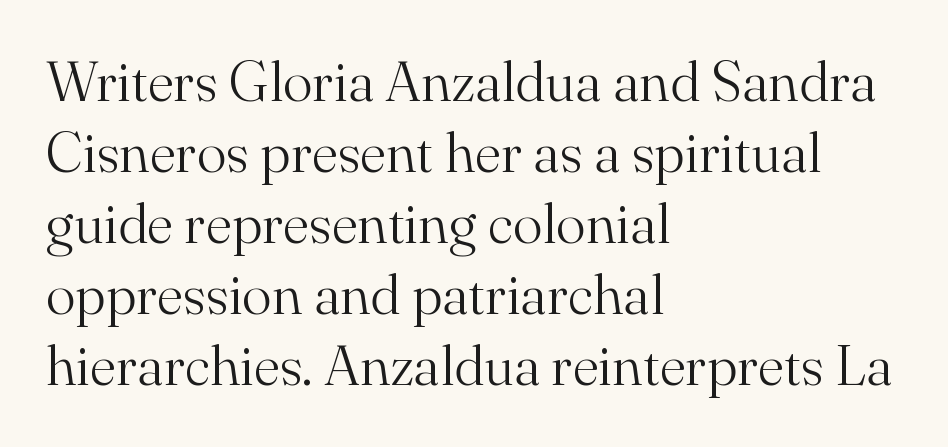
Q: Is the text bold? A: No.
Q: Is the text italic (slanted)? A: No, it is upright.
Q: Is the typeface a serif or a sans-serif typeface? A: Serif.
Q: Is the text underlined? A: No.
Q: How is the paragraph aligned? A: Left-aligned.
Q: Is the spacing between letters normal or unusually wide? A: Normal.
Q: Is the spacing between lines tight, normal or loose? A: Normal.
Q: Width (condensed, normal, or wide)? A: Normal.
Q: Stroke contrast? A: Medium.
Q: x-height? A: Small.
Q: Monospaced? A: No.
